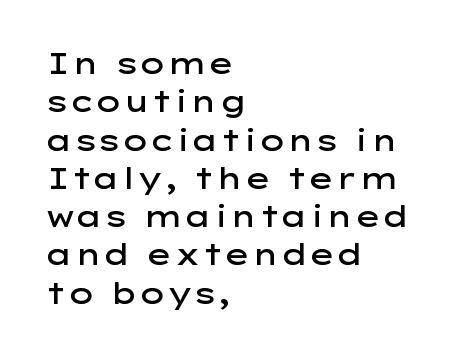
The passage shown is not underscored anywhere. Does the type have serifs? No, each stem ends abruptly. The passage shown is typed in a proportional face where columns would drift. The gaps between neighbouring characters are ordinary and unremarkable. Strokes here are thickened, but only to semibold level.
